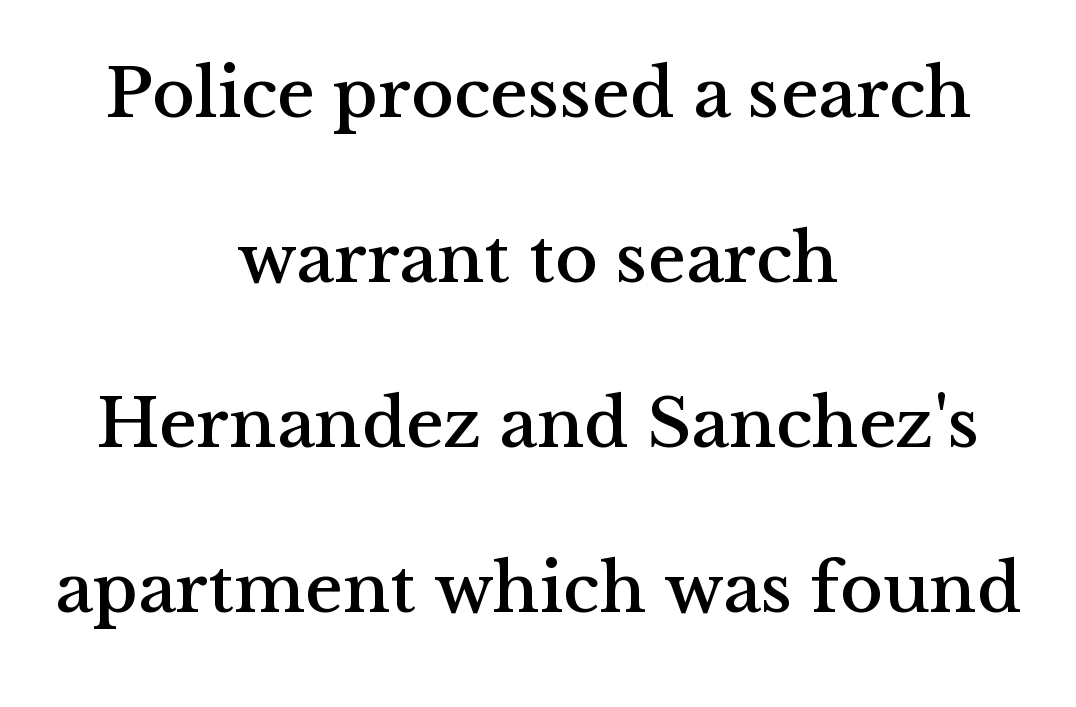
Q: Is the text italic (slanted)? A: No, it is upright.
Q: Is the typeface a serif or a sans-serif typeface? A: Serif.
Q: Is the text underlined? A: No.
Q: How is the paragraph aligned? A: Centered.
Q: Is the spacing between letters normal or unusually wide? A: Normal.
Q: Is the spacing between lines tight, normal or loose? A: Loose.
Q: Width (condensed, normal, or wide)? A: Normal.
Q: Stroke contrast? A: Medium.
Q: x-height? A: Medium.
Q: Monospaced? A: No.
